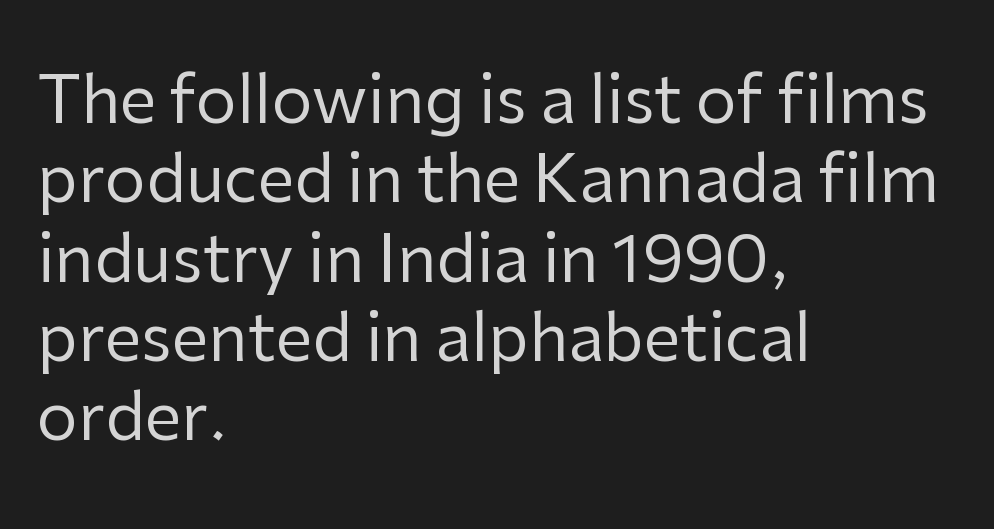
The image shows 65 px regular-weight sans-serif type, upright; set left-aligned, line spacing 1.22x, normal letter spacing, not underlined; low stroke contrast and a medium x-height.
